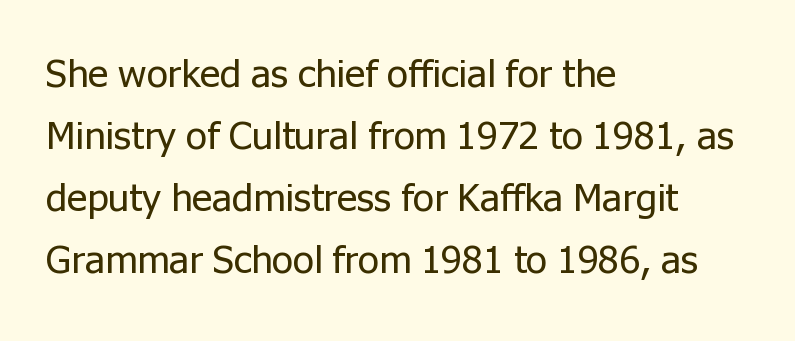
{"serif": "no", "italic": "no", "bold": "no", "weight": "regular", "width": "normal", "stroke_contrast": "low", "x_height": "medium", "monospaced": "no", "underline": "no", "align": "left", "line_spacing": "normal", "line_spacing_ratio": 1.59, "letter_spacing": "normal", "letter_spacing_em": 0.0, "glyph_px": 39}
